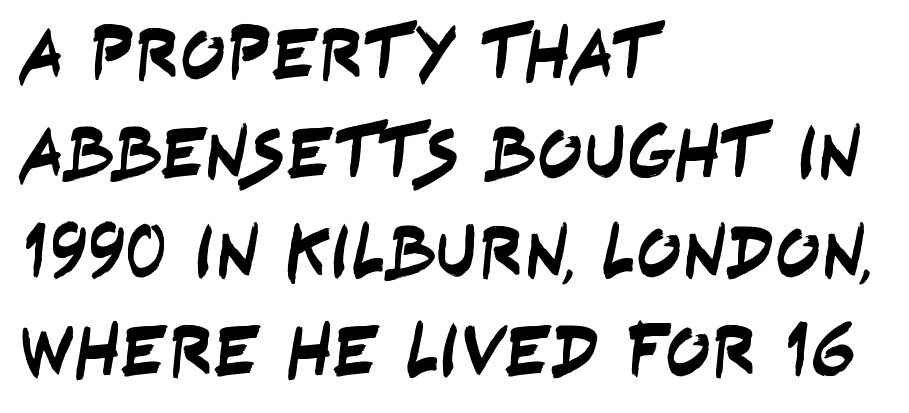
The image shows 75 px condensed sans-serif type; set left-aligned, normal line spacing (1.32x), normal letter spacing, not underlined; low stroke contrast and a large x-height.
